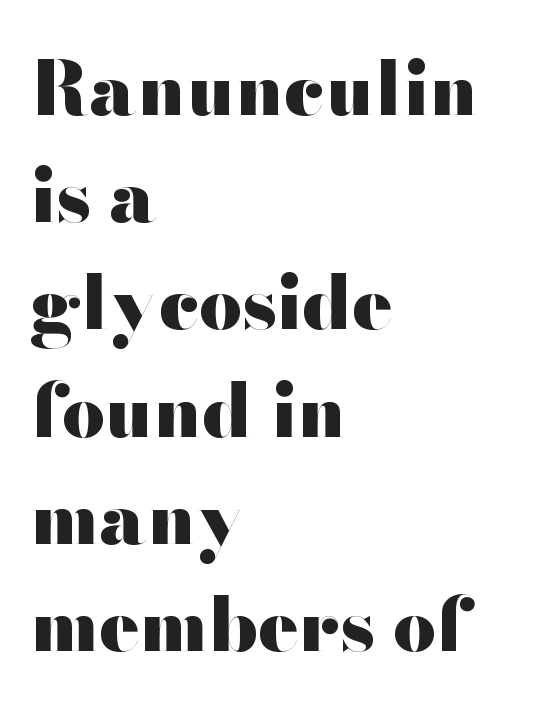
The image shows 75 px heavy, wide sans-serif type, upright; set left-aligned, normal line spacing (1.43x), normal letter spacing, not underlined; high stroke contrast and a small x-height.
